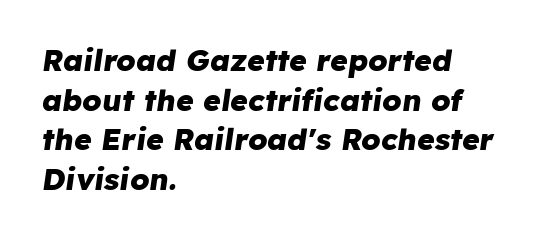
{"italic": "yes", "lean": "right", "slant_degrees": 8, "bold": "yes", "weight": "heavy", "width": "normal", "stroke_contrast": "low", "x_height": "medium", "monospaced": "no", "underline": "no", "align": "left", "line_spacing": "normal", "line_spacing_ratio": 1.32, "letter_spacing": "normal", "letter_spacing_em": 0.0, "glyph_px": 30}
